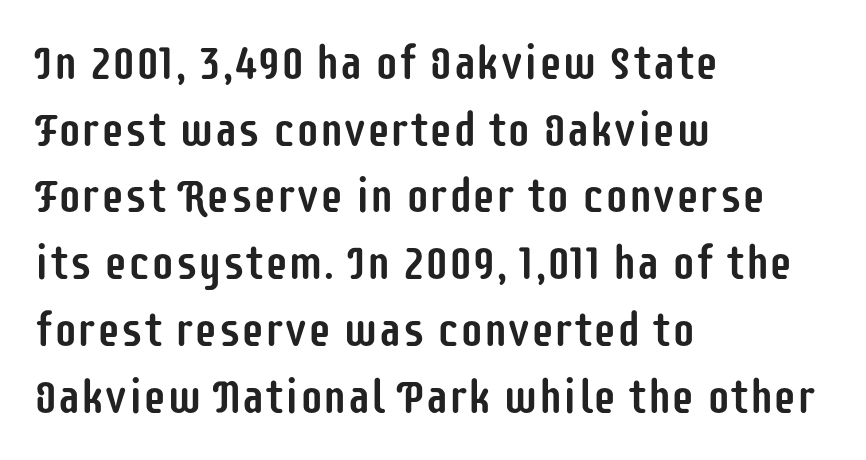
The image shows 47 px condensed sans-serif type, upright; set left-aligned, normal line spacing (1.42x), normal letter spacing, not underlined; low stroke contrast and a large x-height.
